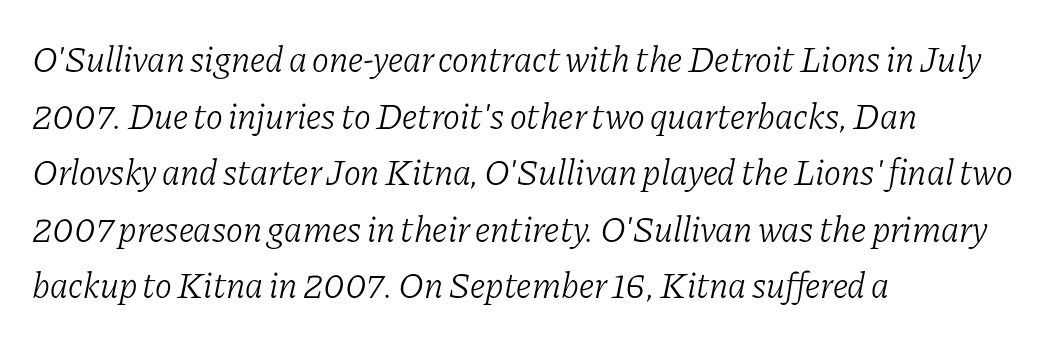
Q: Is the text bold? A: No.
Q: Is the text italic (slanted)? A: Yes, it leans right by about 11 degrees.
Q: Is the typeface a serif or a sans-serif typeface? A: Serif.
Q: Is the text underlined? A: No.
Q: How is the paragraph aligned? A: Left-aligned.
Q: Is the spacing between letters normal or unusually wide? A: Normal.
Q: Is the spacing between lines tight, normal or loose? A: Normal.
Q: Width (condensed, normal, or wide)? A: Normal.
Q: Stroke contrast? A: Low.
Q: x-height? A: Medium.
Q: Monospaced? A: No.
